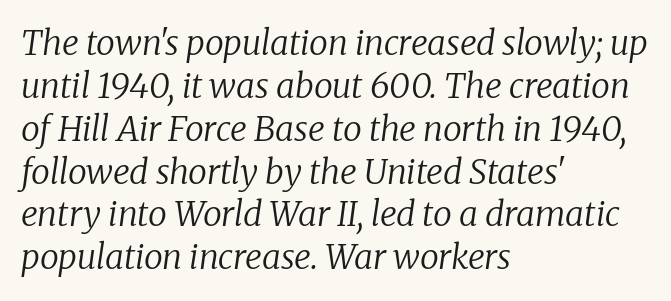
The image shows 34 px regular-weight serif type, italic (leaning right); set left-aligned, normal line spacing (1.26x), normal letter spacing, not underlined; low stroke contrast and a medium x-height.
